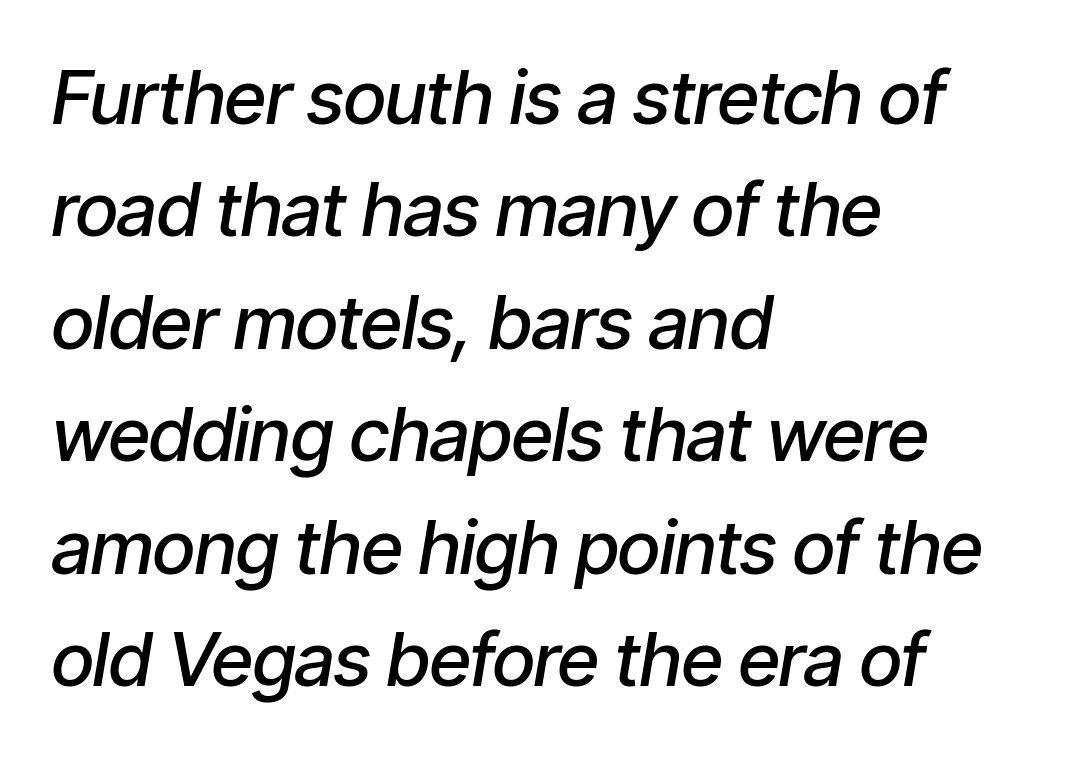
{"italic": "yes", "lean": "right", "slant_degrees": 9, "bold": "semi", "weight": "semibold", "width": "condensed", "stroke_contrast": "low", "x_height": "medium", "monospaced": "no", "underline": "no", "align": "left", "line_spacing": "normal", "line_spacing_ratio": 1.52, "letter_spacing": "normal", "letter_spacing_em": 0.0, "glyph_px": 74}
